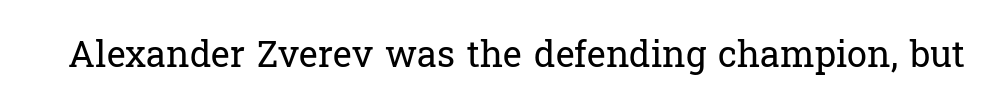
The image shows 36 px regular-weight serif type, upright; set normal letter spacing, not underlined; low stroke contrast and a medium x-height.
